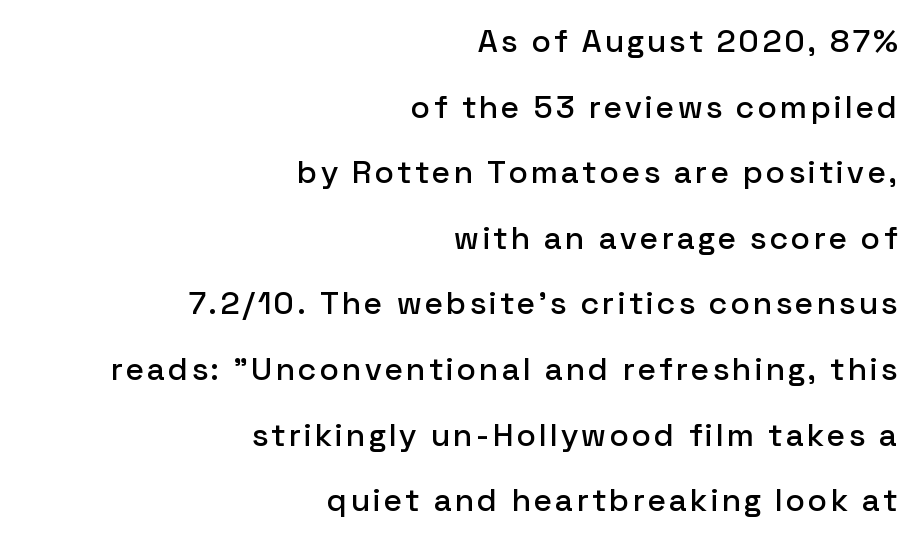
The image shows 32 px sans-serif type, upright; set right-aligned, loose line spacing (2.05x), not underlined; low stroke contrast and a medium x-height.
